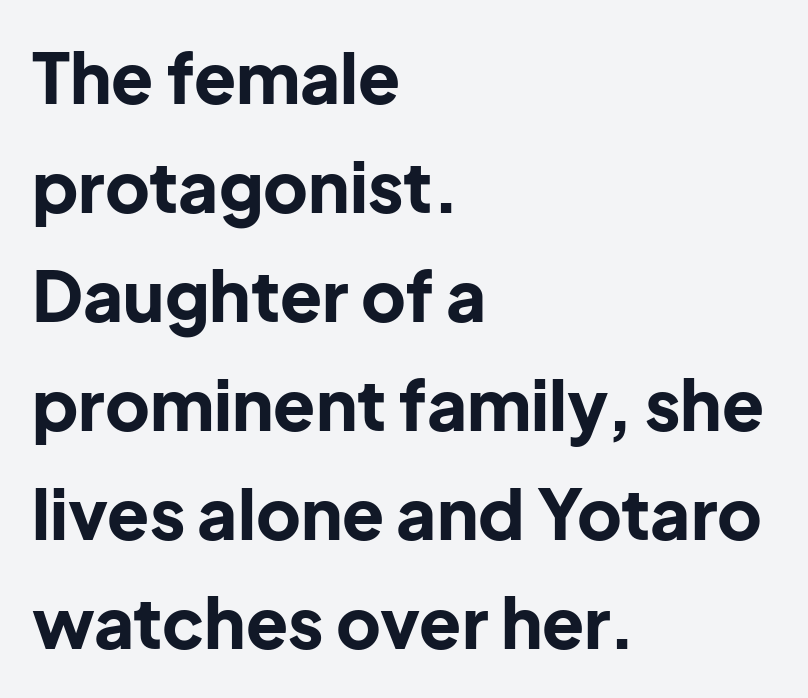
{"serif": "no", "italic": "no", "bold": "yes", "weight": "bold", "width": "normal", "stroke_contrast": "low", "x_height": "medium", "monospaced": "no", "underline": "no", "align": "left", "line_spacing": "normal", "line_spacing_ratio": 1.58, "letter_spacing": "normal", "letter_spacing_em": 0.0, "glyph_px": 69}
